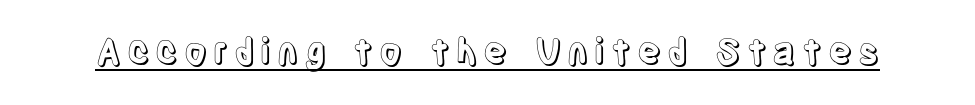
Varying glyph widths throughout — classic text-font behaviour. Characters remain perfectly vertical along every line. What decoration does the sample have? An underline.
